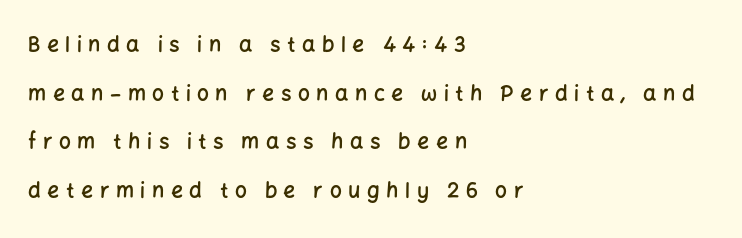
{"italic": "no", "bold": "semi", "underline": "no", "align": "left", "line_spacing": "loose", "line_spacing_ratio": 2.31, "letter_spacing": "wide", "letter_spacing_em": 0.31, "glyph_px": 21}
